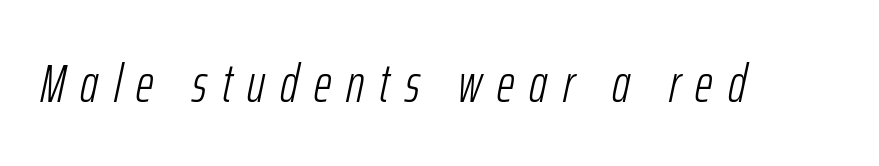
The image shows 54 px light, condensed type, italic (leaning right); set unusually wide letter spacing (+0.28 em), not underlined; low stroke contrast and a medium x-height.
